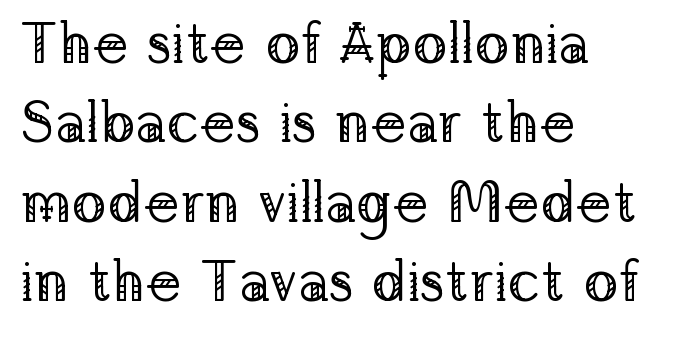
{"serif": "yes", "italic": "no", "bold": "no", "weight": "regular", "width": "normal", "stroke_contrast": "low", "x_height": "medium", "monospaced": "no", "underline": "no", "align": "left", "line_spacing": "normal", "line_spacing_ratio": 1.37, "letter_spacing": "normal", "letter_spacing_em": 0.0, "glyph_px": 58}
